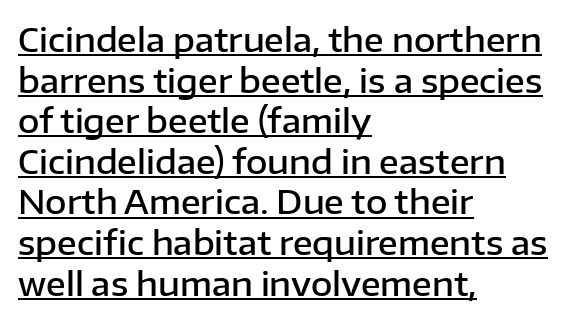
{"serif": "no", "italic": "no", "bold": "semi", "weight": "semibold", "width": "normal", "stroke_contrast": "low", "x_height": "medium", "monospaced": "no", "underline": "yes", "align": "left", "line_spacing_ratio": 1.23, "letter_spacing": "normal", "letter_spacing_em": 0.0, "glyph_px": 33}
